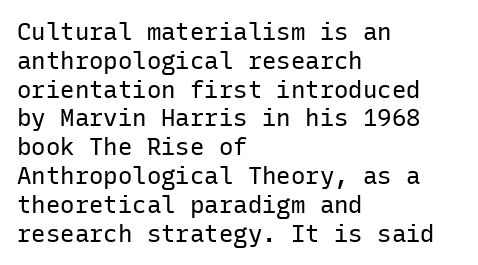
{"italic": "no", "bold": "no", "underline": "no", "align": "left", "line_spacing_ratio": 1.2, "letter_spacing": "normal", "letter_spacing_em": 0.0, "glyph_px": 24}
